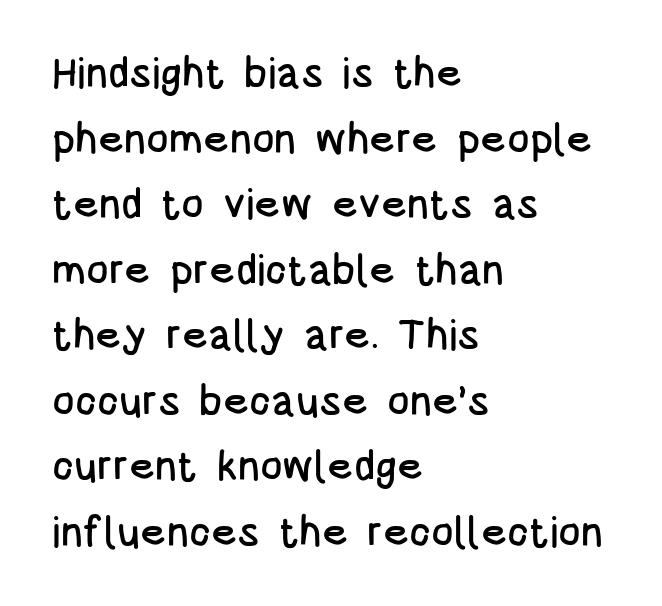
Each row of text sits above clean, open space. Varying glyph widths throughout — classic text-font behaviour. A typesetter would call this zero additional tracking. The letters stand upright; this is a roman face. Whoever set this chose a conventional vertical rhythm. Typeset ragged right — the left edge is the straight one.
